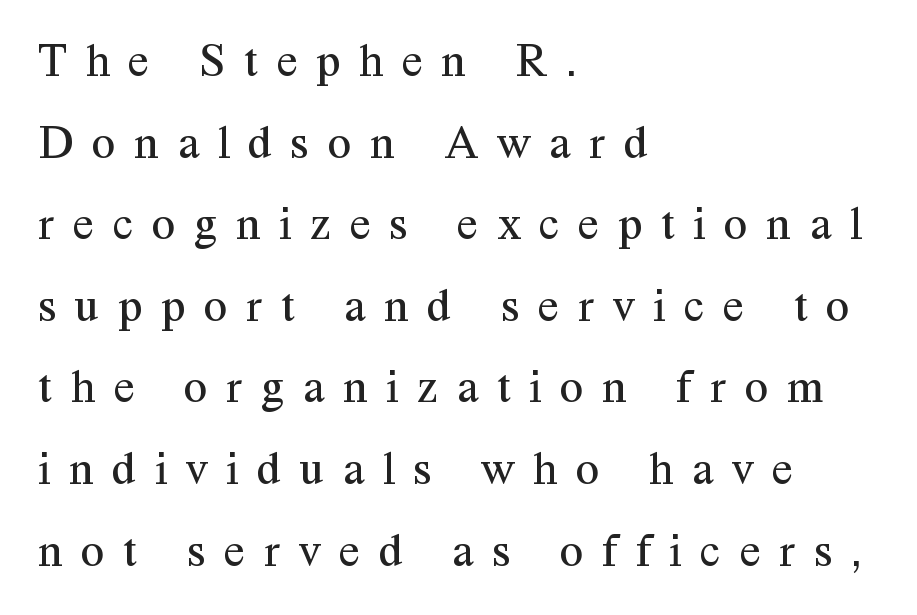
The image shows 48 px regular-weight serif type, upright; set left-aligned, normal line spacing (1.7x), unusually wide letter spacing (+0.39 em), not underlined; medium stroke contrast and a medium x-height.
